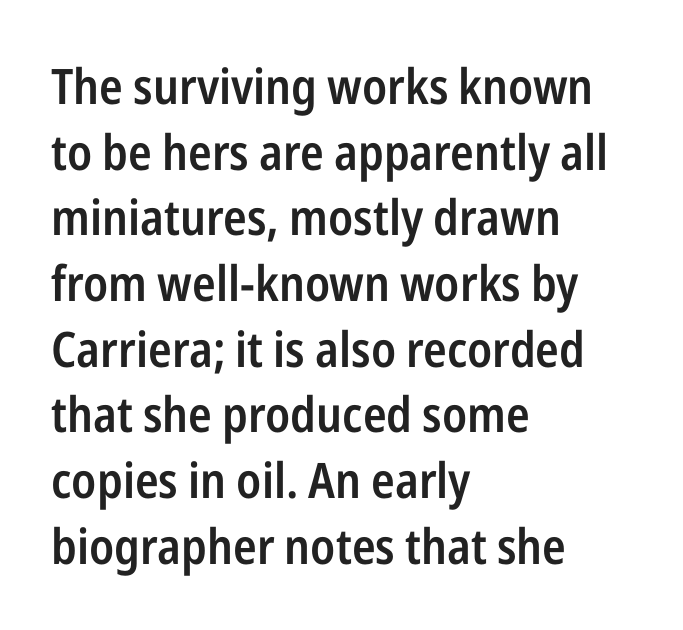
Q: Is the text bold? A: Semi-bold.
Q: Is the text italic (slanted)? A: No, it is upright.
Q: Is the typeface a serif or a sans-serif typeface? A: Sans-serif.
Q: Is the text underlined? A: No.
Q: How is the paragraph aligned? A: Left-aligned.
Q: Is the spacing between letters normal or unusually wide? A: Normal.
Q: Is the spacing between lines tight, normal or loose? A: Normal.
Q: Width (condensed, normal, or wide)? A: Condensed.
Q: Stroke contrast? A: Low.
Q: x-height? A: Medium.
Q: Monospaced? A: No.
